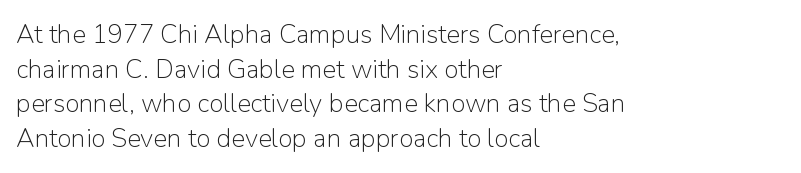
{"italic": "no", "bold": "no", "underline": "no", "align": "left", "line_spacing": "normal", "line_spacing_ratio": 1.33, "letter_spacing": "normal", "letter_spacing_em": 0.0, "glyph_px": 26}
